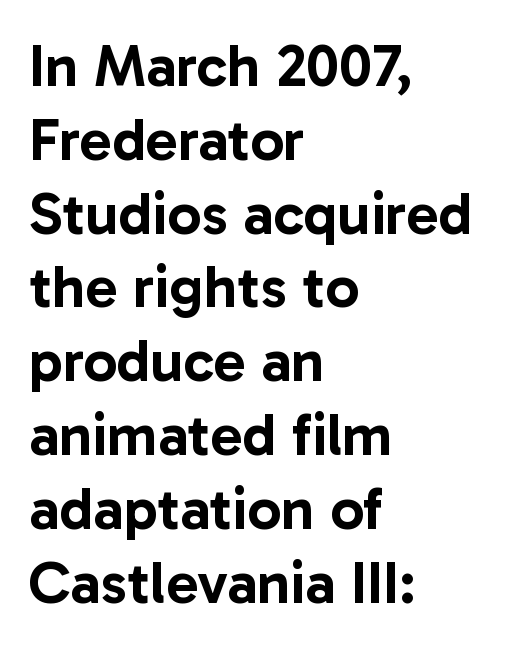
Bare-footed words on every line. Short note: letters normally spaced. The passage shown is typed in a proportional face where columns would drift. One-word summary of the alignment: left.
